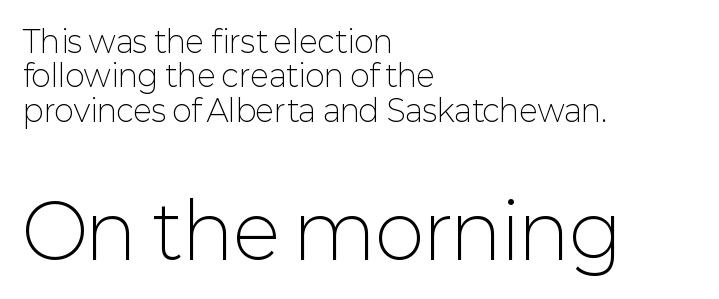
A bare baseline throughout the passage. Here the designer chose a conventional face with non-uniform glyph widths. Standard letterfit; no display-style spreading of the glyphs. Is there any slant? The stems are plumb. The rendering shows plain stroke endings on the letterforms — a sans-serif design. Visually the block forms a straight wall on the left and a jagged coastline on the right.
